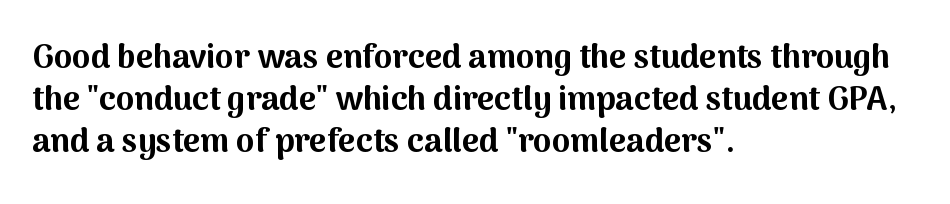
Q: Is the text bold? A: Yes.
Q: Is the text italic (slanted)? A: No, it is upright.
Q: Is the typeface a serif or a sans-serif typeface? A: Sans-serif.
Q: Is the text underlined? A: No.
Q: How is the paragraph aligned? A: Left-aligned.
Q: Is the spacing between letters normal or unusually wide? A: Normal.
Q: Is the spacing between lines tight, normal or loose? A: Normal.
Q: Width (condensed, normal, or wide)? A: Normal.
Q: Stroke contrast? A: Medium.
Q: x-height? A: Medium.
Q: Monospaced? A: No.
